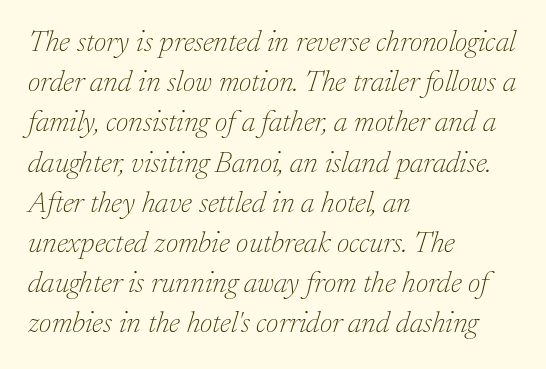
{"serif": "yes", "italic": "yes", "lean": "right", "slant_degrees": 17, "bold": "no", "weight": "thin", "width": "normal", "stroke_contrast": "low", "x_height": "medium", "monospaced": "no", "underline": "no", "align": "left", "line_spacing": "normal", "line_spacing_ratio": 1.34, "letter_spacing": "normal", "letter_spacing_em": 0.0, "glyph_px": 30}
